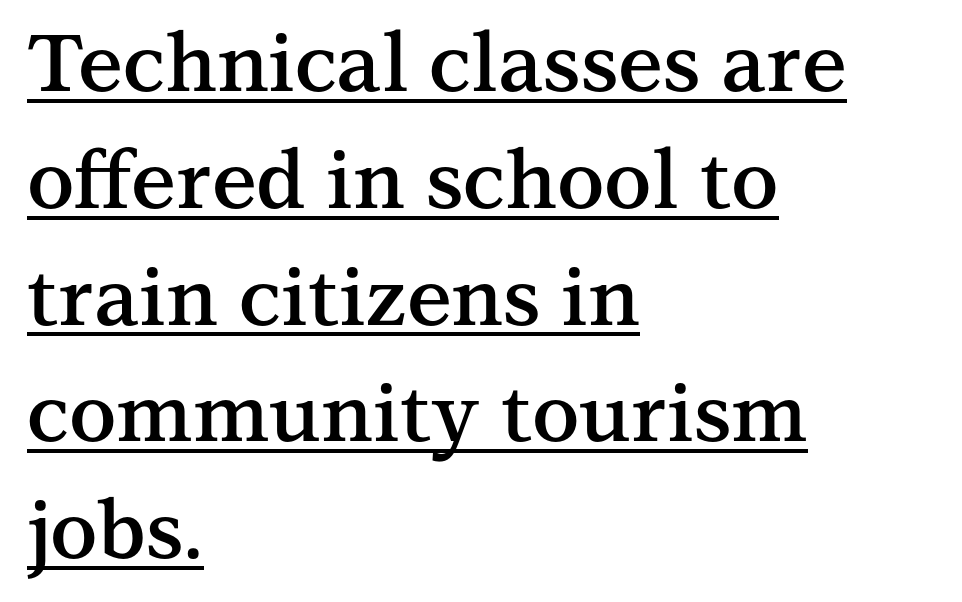
The axis of the letterforms is exactly vertical. Weight check: semibold — heavier than regular, not quite bold. This rendering uses left alignment, leaving the right contour irregular. Does a line run under the words? Yes, clearly.
